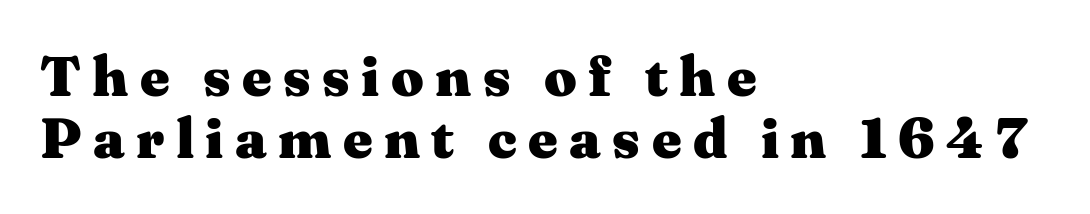
Q: Is the text bold? A: Yes.
Q: Is the text italic (slanted)? A: No, it is upright.
Q: Is the typeface a serif or a sans-serif typeface? A: Serif.
Q: Is the text underlined? A: No.
Q: How is the paragraph aligned? A: Left-aligned.
Q: Is the spacing between letters normal or unusually wide? A: Unusually wide.
Q: Is the spacing between lines tight, normal or loose? A: Tight.
Q: Width (condensed, normal, or wide)? A: Wide.
Q: Stroke contrast? A: Medium.
Q: x-height? A: Medium.
Q: Monospaced? A: No.
